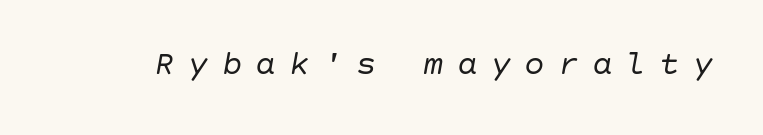
The font sits on the lighter half of the weight spectrum, regular included. Yep, that's italic — everything's leaning. The passage shown is not underscored anywhere. Honestly, the letter spacing is so wide it's the main thing you notice.
